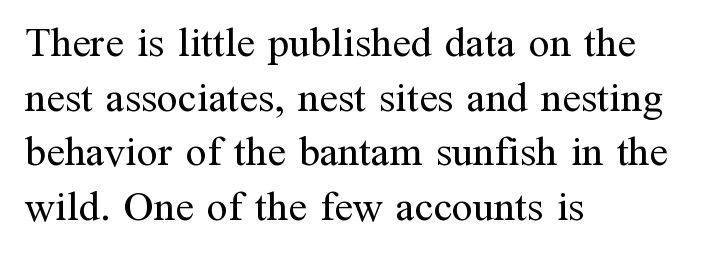
{"serif": "yes", "italic": "no", "bold": "no", "weight": "regular", "width": "normal", "stroke_contrast": "medium", "x_height": "medium", "monospaced": "no", "underline": "no", "align": "left", "line_spacing": "normal", "line_spacing_ratio": 1.3, "letter_spacing": "normal", "letter_spacing_em": 0.0, "glyph_px": 42}
